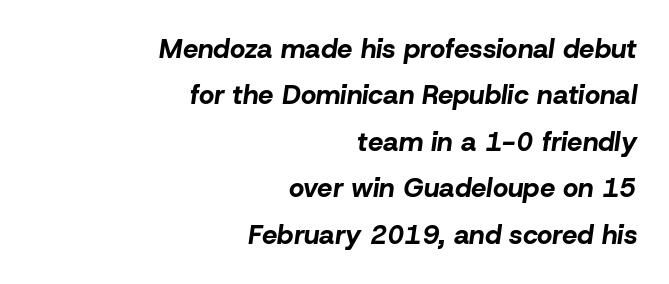
Q: Is the text bold? A: Yes.
Q: Is the text italic (slanted)? A: Yes, it leans right by about 8 degrees.
Q: Is the text underlined? A: No.
Q: How is the paragraph aligned? A: Right-aligned.
Q: Is the spacing between letters normal or unusually wide? A: Normal.
